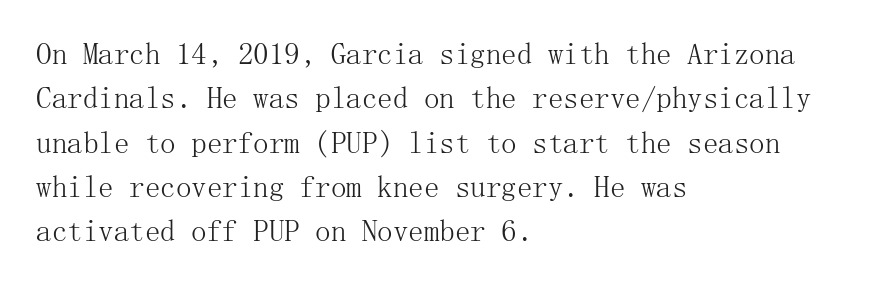
Heaviness? Minimal to ordinary, like unemphasized prose. This block has exactly the height ordinary leading produces. Observe the serifs anchoring each vertical stroke in this sample. Only glyphs here, with clear space below each row. Each line starts at the same left margin while the right side varies.
